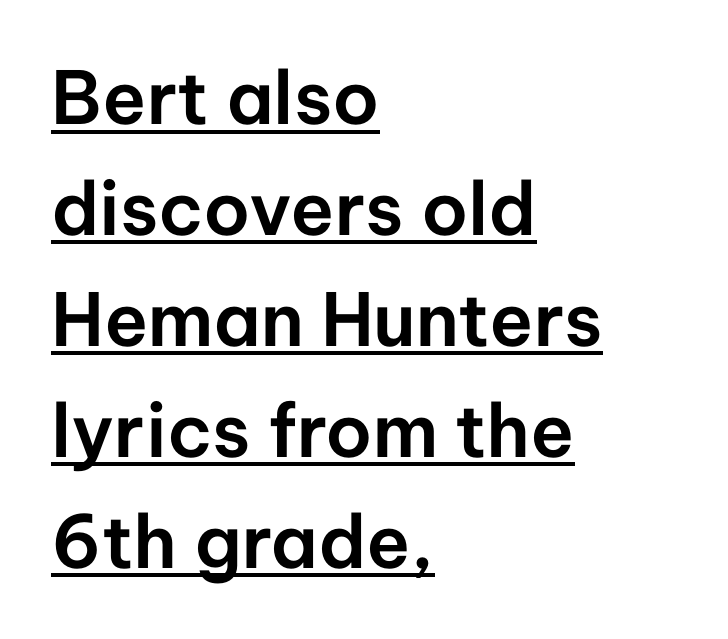
The lines sit at an ordinary, default distance from one another. Upright lettering throughout. Spacing verdict: proportional, widths tailored to each character. You could call the tracking neutral — neither tight nor loose.
